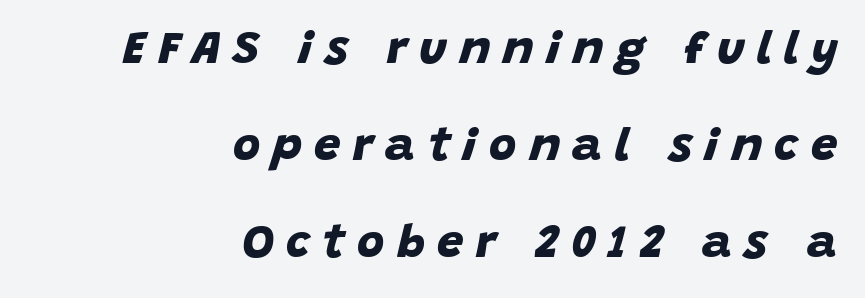
The image shows 47 px bold sans-serif type; set right-aligned, loose line spacing (2.06x), unusually wide letter spacing (+0.26 em), not underlined; low stroke contrast and a large x-height.
